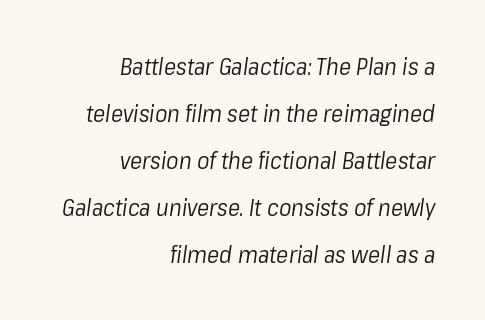
Q: Is the text bold? A: No.
Q: Is the text italic (slanted)? A: Yes, it leans right by about 8 degrees.
Q: Is the text underlined? A: No.
Q: How is the paragraph aligned? A: Right-aligned.
Q: Is the spacing between letters normal or unusually wide? A: Normal.
Q: Is the spacing between lines tight, normal or loose? A: Loose.
